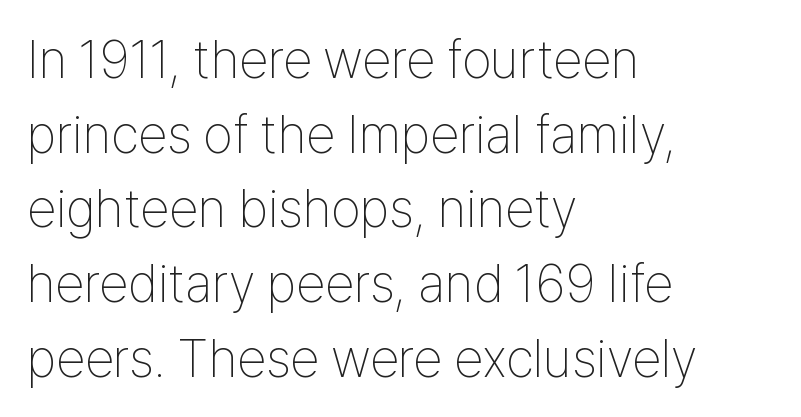
Q: Is the text bold? A: No.
Q: Is the text italic (slanted)? A: No, it is upright.
Q: Is the typeface a serif or a sans-serif typeface? A: Sans-serif.
Q: Is the text underlined? A: No.
Q: How is the paragraph aligned? A: Left-aligned.
Q: Is the spacing between letters normal or unusually wide? A: Normal.
Q: Is the spacing between lines tight, normal or loose? A: Normal.
Q: Width (condensed, normal, or wide)? A: Condensed.
Q: Stroke contrast? A: Low.
Q: x-height? A: Medium.
Q: Monospaced? A: No.
